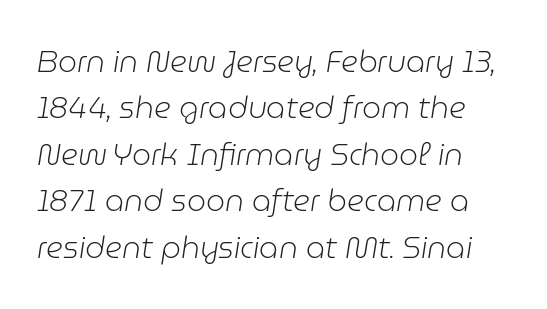
These lines keep a tight, regular rhythm from letter to letter. Varying glyph widths throughout — classic text-font behaviour. Observe the lean: these are italic letterforms. Successive baselines arrive at the customary interval.
